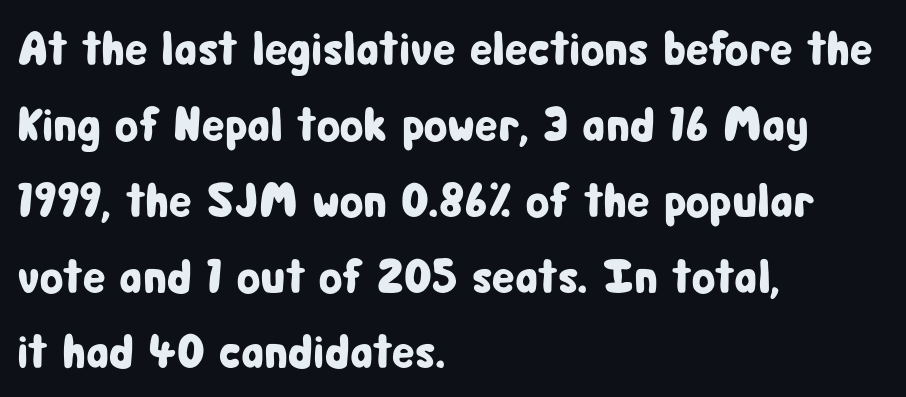
Q: Is the text italic (slanted)? A: No, it is upright.
Q: Is the typeface a serif or a sans-serif typeface? A: Sans-serif.
Q: Is the text underlined? A: No.
Q: How is the paragraph aligned? A: Left-aligned.
Q: Is the spacing between letters normal or unusually wide? A: Normal.
Q: Is the spacing between lines tight, normal or loose? A: Normal.
Q: Width (condensed, normal, or wide)? A: Condensed.
Q: Stroke contrast? A: Low.
Q: x-height? A: Medium.
Q: Monospaced? A: No.
